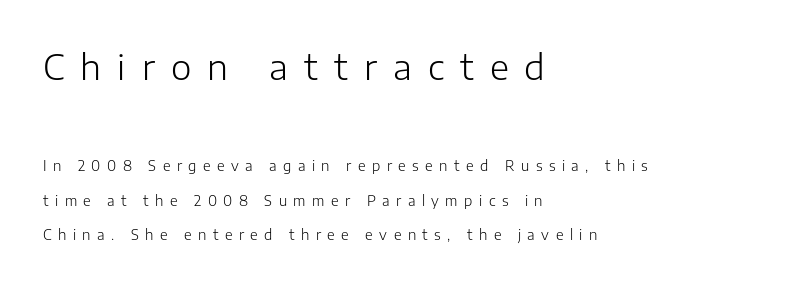
The image shows 35 px light sans-serif type, upright; set left-aligned, loose line spacing (2.44x), unusually wide letter spacing (+0.46 em), not underlined; the first (top) block is 2.5x larger; low stroke contrast and a medium x-height.
